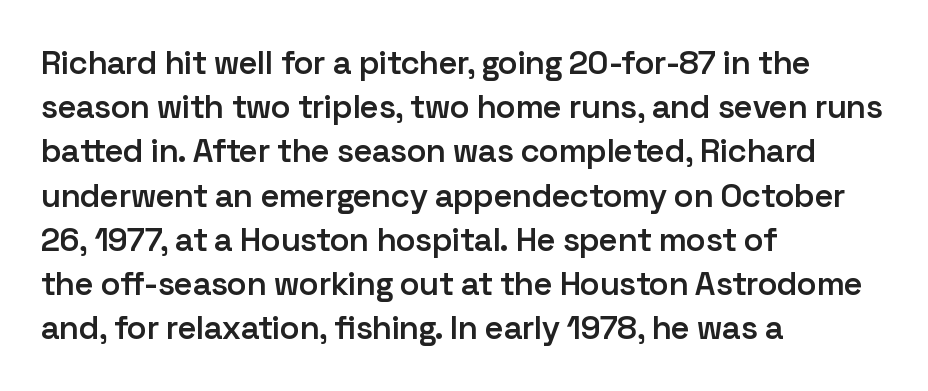
The image shows 33 px semibold sans-serif type, upright; set left-aligned, normal line spacing (1.34x), normal letter spacing, not underlined; low stroke contrast and a medium x-height.
